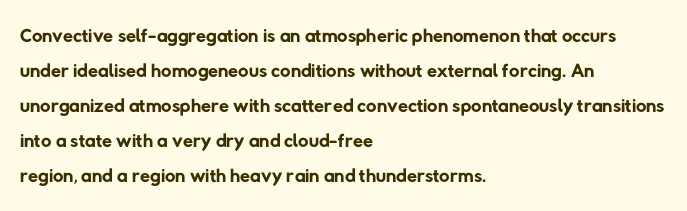
The image shows 29 px regular-weight sans-serif type; set left-aligned, line spacing 1.21x, normal letter spacing, not underlined; low stroke contrast and a medium x-height.
